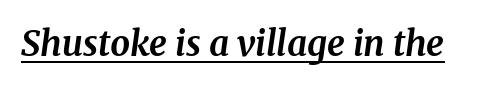
The image shows 35 px bold serif type, italic (leaning right); set normal letter spacing, underlined; medium stroke contrast and a medium x-height.
